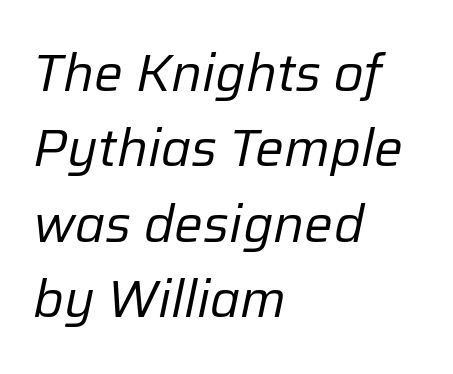
The image shows 51 px regular-weight type, italic (leaning right); set left-aligned, normal line spacing (1.48x), normal letter spacing, not underlined; low stroke contrast and a medium x-height.
